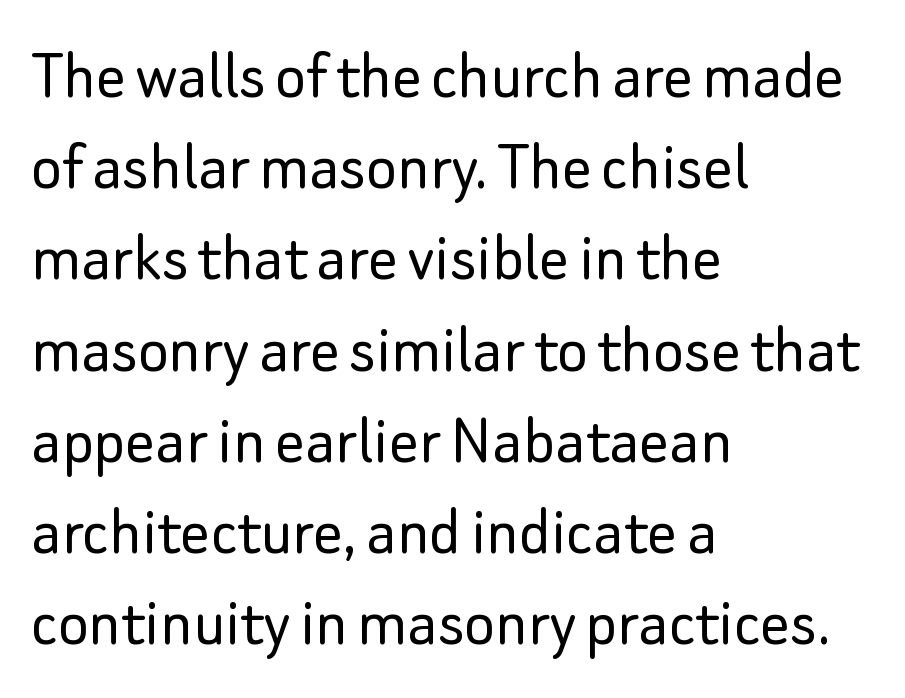
{"serif": "no", "italic": "no", "bold": "no", "weight": "light", "width": "normal", "stroke_contrast": "low", "x_height": "small", "monospaced": "no", "underline": "no", "align": "left", "line_spacing": "normal", "line_spacing_ratio": 1.25, "letter_spacing": "normal", "letter_spacing_em": 0.0, "glyph_px": 73}
